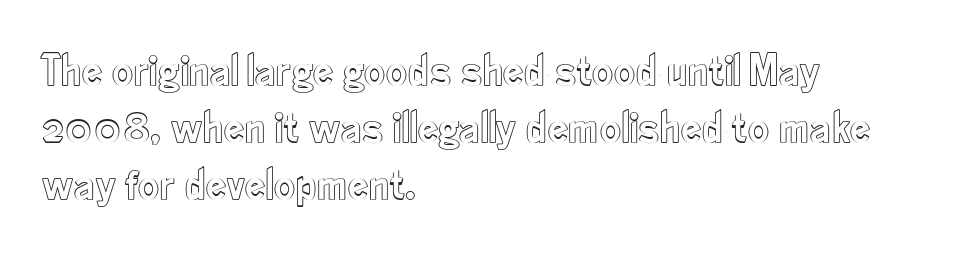
{"italic": "no", "width": "condensed", "x_height": "small", "monospaced": "no", "underline": "no", "align": "left", "line_spacing_ratio": 1.24, "letter_spacing": "normal", "letter_spacing_em": 0.0, "glyph_px": 46}
